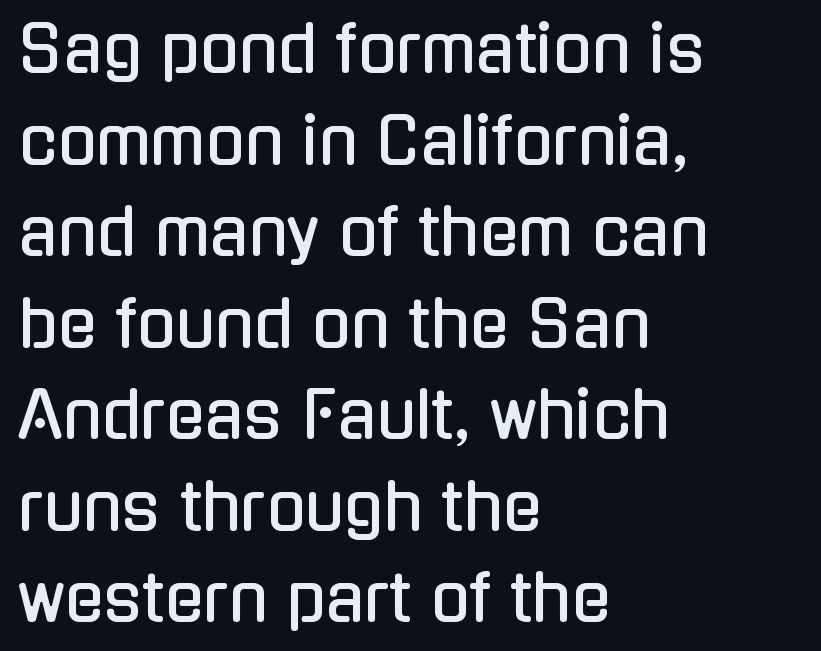
The image shows 64 px condensed sans-serif type, upright; set left-aligned, normal line spacing (1.43x), normal letter spacing, not underlined; low stroke contrast and a medium x-height.
